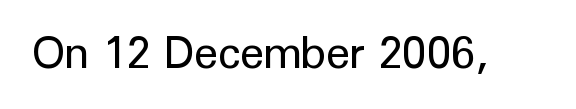
Q: Is the text bold? A: No.
Q: Is the text italic (slanted)? A: No, it is upright.
Q: Is the typeface a serif or a sans-serif typeface? A: Sans-serif.
Q: Is the text underlined? A: No.
Q: Is the spacing between letters normal or unusually wide? A: Normal.
Q: Width (condensed, normal, or wide)? A: Normal.
Q: Stroke contrast? A: Low.
Q: x-height? A: Medium.
Q: Monospaced? A: No.
